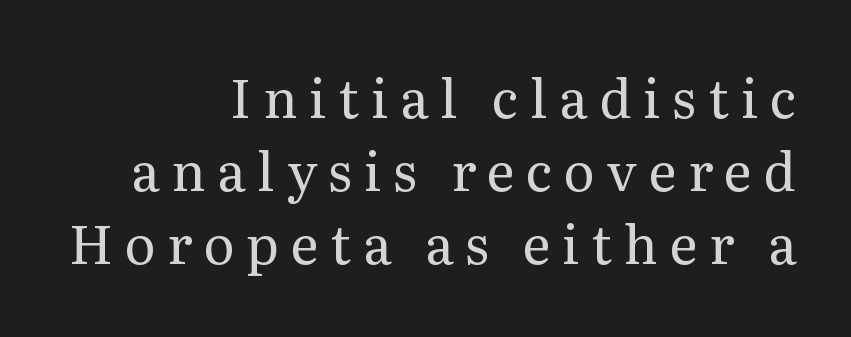
The image shows 53 px regular-weight serif type, upright; set right-aligned, normal line spacing (1.38x), unusually wide letter spacing (+0.22 em), not underlined; medium stroke contrast and a medium x-height.
